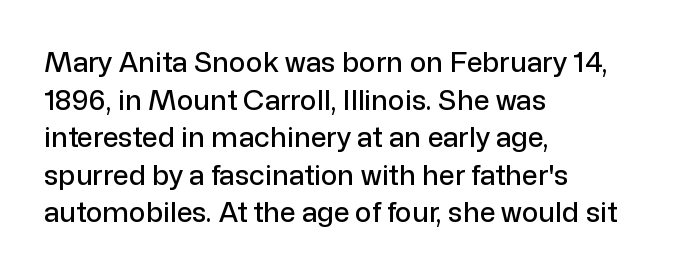
Is there much room between lines? A standard amount, neither cramped nor airy. The face used here is a sans, in the tradition of grotesques and geometrics. This sample uses plain, unmodified letter spacing. You can tell it's not italic because the verticals are truly vertical.
